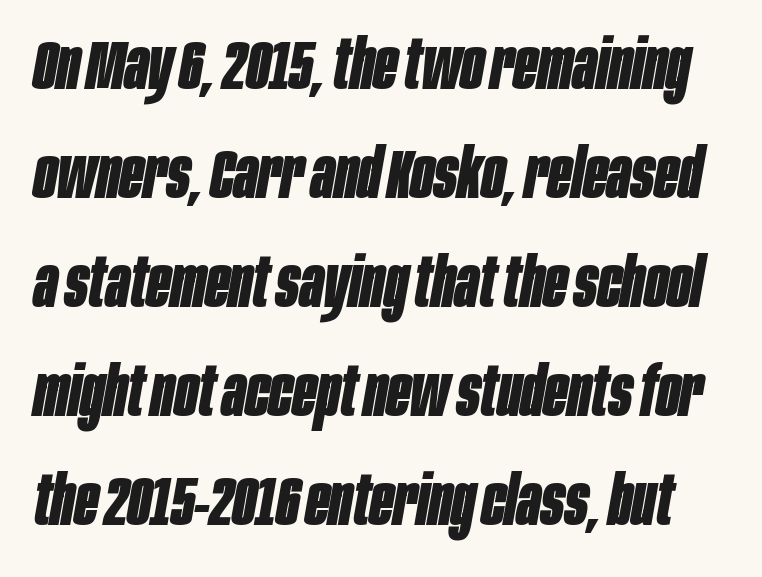
Q: Is the text bold? A: Yes.
Q: Is the text italic (slanted)? A: Yes, it leans right by about 10 degrees.
Q: Is the text underlined? A: No.
Q: Is the spacing between letters normal or unusually wide? A: Normal.
Q: Is the spacing between lines tight, normal or loose? A: Normal.
Q: Width (condensed, normal, or wide)? A: Condensed.
Q: Stroke contrast? A: Low.
Q: x-height? A: Large.
Q: Monospaced? A: No.
